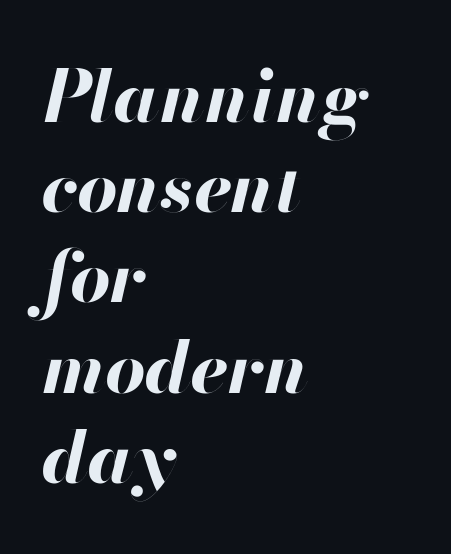
The image shows 71 px bold type, italic (leaning right); set left-aligned, normal line spacing (1.27x), normal letter spacing, not underlined; high stroke contrast and a small x-height.
